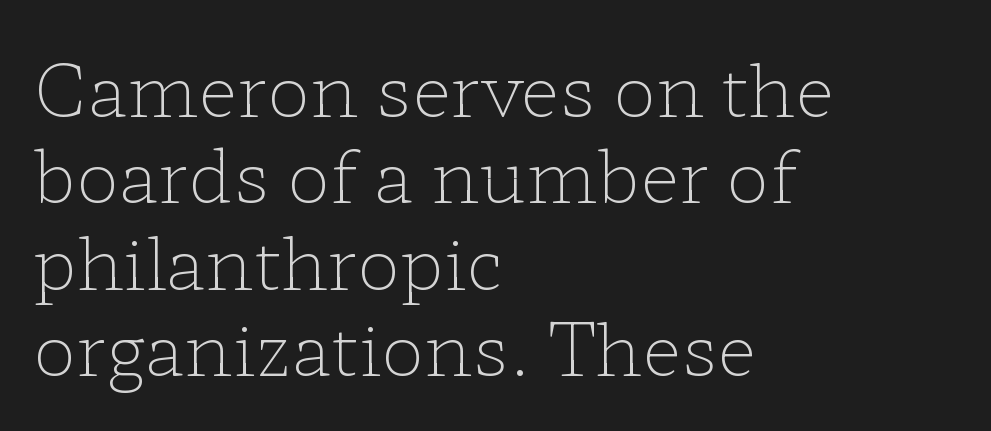
Q: Is the text bold? A: No.
Q: Is the text italic (slanted)? A: No, it is upright.
Q: Is the typeface a serif or a sans-serif typeface? A: Serif.
Q: Is the text underlined? A: No.
Q: How is the paragraph aligned? A: Left-aligned.
Q: Is the spacing between letters normal or unusually wide? A: Normal.
Q: Width (condensed, normal, or wide)? A: Wide.
Q: Stroke contrast? A: Low.
Q: x-height? A: Medium.
Q: Monospaced? A: No.
